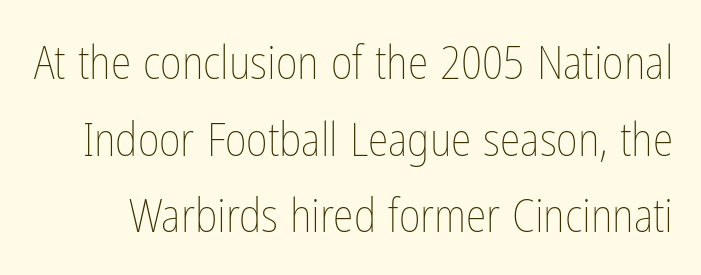
{"italic": "no", "bold": "no", "weight": "thin", "width": "condensed", "stroke_contrast": "low", "x_height": "medium", "monospaced": "no", "underline": "no", "line_spacing": "normal", "line_spacing_ratio": 1.63, "letter_spacing": "normal", "letter_spacing_em": 0.0, "glyph_px": 47}
